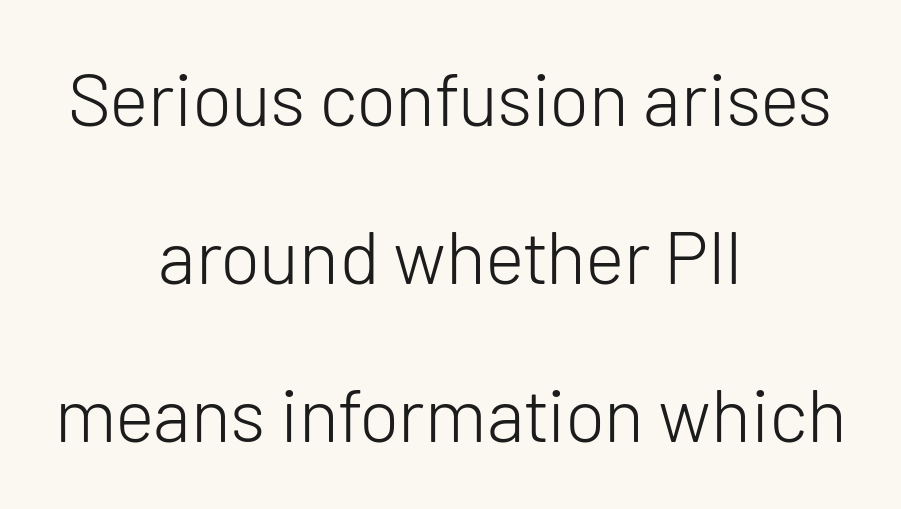
{"serif": "no", "italic": "no", "bold": "no", "weight": "light", "width": "normal", "stroke_contrast": "low", "x_height": "medium", "monospaced": "no", "underline": "no", "align": "center", "line_spacing": "loose", "line_spacing_ratio": 2.11, "letter_spacing": "normal", "letter_spacing_em": 0.0, "glyph_px": 75}
